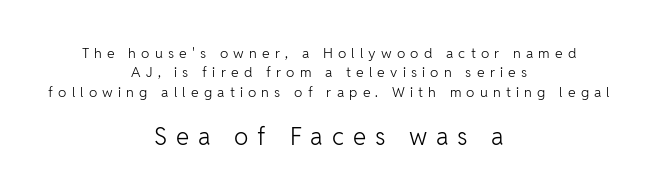
The space between consecutive lines is moderate. These glyphs show unthickened strokes, regular width or finer. This rendering uses center alignment, leaving both contours irregular but symmetric. Size hierarchy here favors the trailing block over the leading one. The foot of each line stays bare and open.
